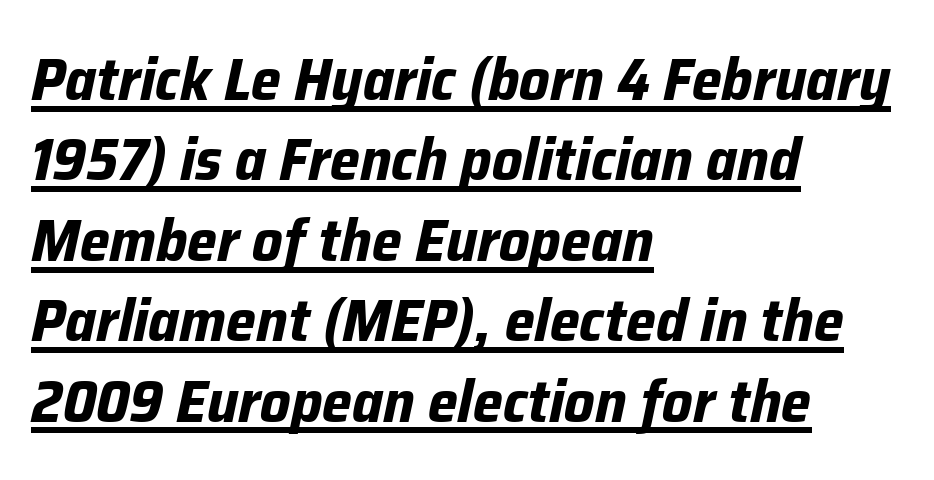
{"italic": "yes", "lean": "right", "slant_degrees": 12, "bold": "yes", "weight": "bold", "width": "normal", "stroke_contrast": "low", "x_height": "medium", "monospaced": "no", "underline": "yes", "align": "left", "line_spacing": "normal", "line_spacing_ratio": 1.34, "letter_spacing": "normal", "letter_spacing_em": 0.0, "glyph_px": 60}
